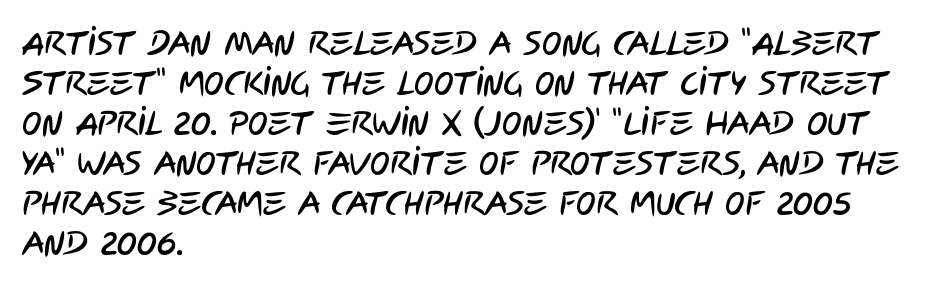
The image shows 33 px condensed sans-serif type; set left-aligned, line spacing 1.21x, normal letter spacing, not underlined; low stroke contrast and a large x-height.
